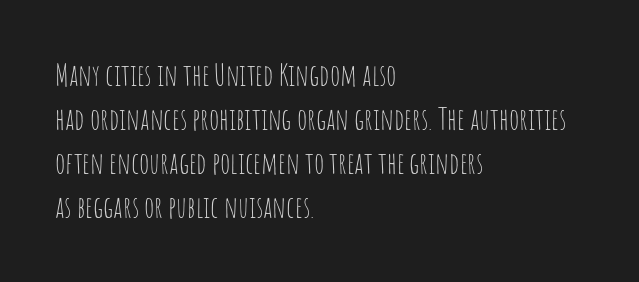
Q: Is the text bold? A: No.
Q: Is the text italic (slanted)? A: No, it is upright.
Q: Is the typeface a serif or a sans-serif typeface? A: Sans-serif.
Q: Is the text underlined? A: No.
Q: How is the paragraph aligned? A: Left-aligned.
Q: Is the spacing between letters normal or unusually wide? A: Normal.
Q: Is the spacing between lines tight, normal or loose? A: Normal.
Q: Width (condensed, normal, or wide)? A: Condensed.
Q: Stroke contrast? A: Low.
Q: x-height? A: Large.
Q: Monospaced? A: No.
